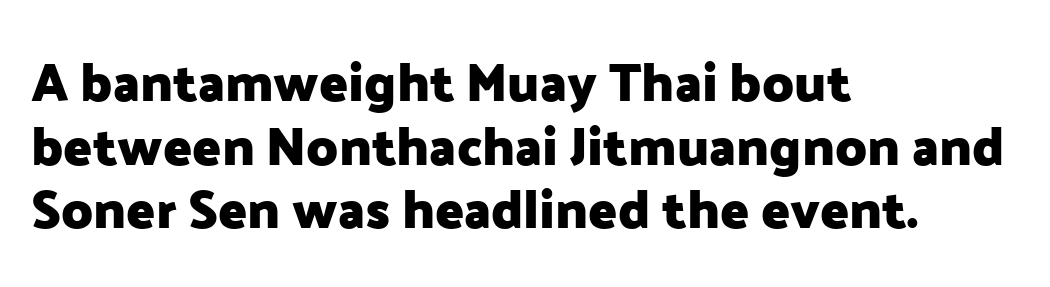
Q: Is the text bold? A: Yes.
Q: Is the text italic (slanted)? A: No, it is upright.
Q: Is the typeface a serif or a sans-serif typeface? A: Sans-serif.
Q: Is the text underlined? A: No.
Q: How is the paragraph aligned? A: Left-aligned.
Q: Is the spacing between letters normal or unusually wide? A: Normal.
Q: Width (condensed, normal, or wide)? A: Normal.
Q: Stroke contrast? A: Low.
Q: x-height? A: Medium.
Q: Monospaced? A: No.
